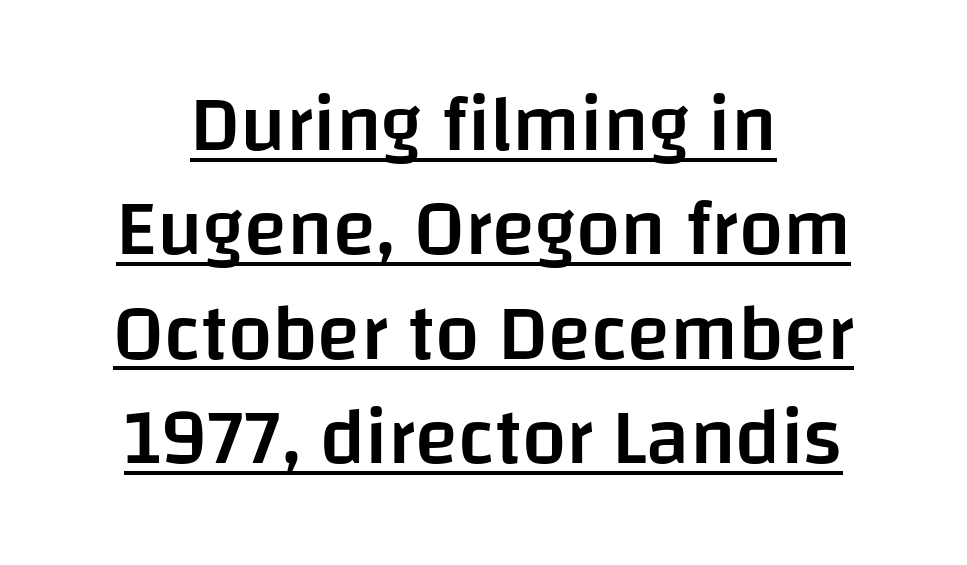
The image shows 79 px semibold sans-serif type, upright; set centered, normal line spacing (1.32x), normal letter spacing, underlined; low stroke contrast and a large x-height.
